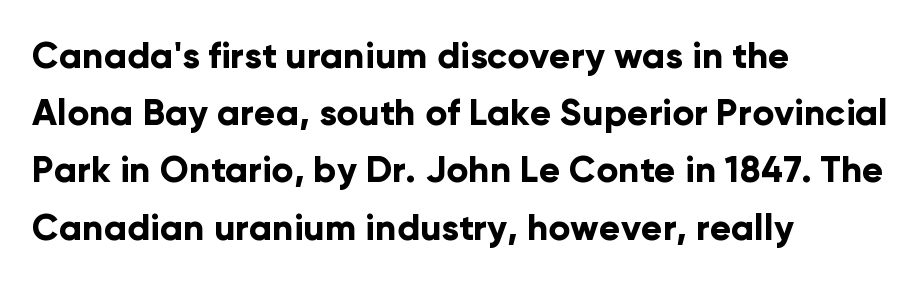
Letterform terminals end flat and unadorned throughout the passage. The axis of the letterforms is exactly vertical. The gap between lines stays unmarked. Horizontal bands of white between lines are of average thickness. A classic flush-left, rag-right setting is used for this passage.
